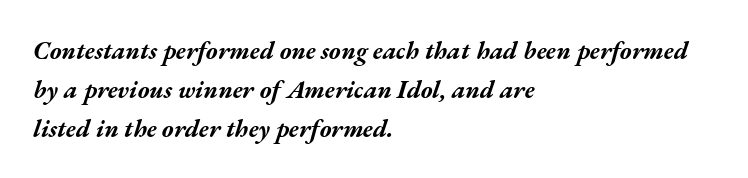
The characters look thick and weighty, a clear bold. Does the lettering tilt? It does — this is italic. Quick note: interline space is typical. Each row of text sits above clean, open space. How are the letters spaced? Ordinarily, with no added tracking. All the whitespace from short lines collects on the right.
